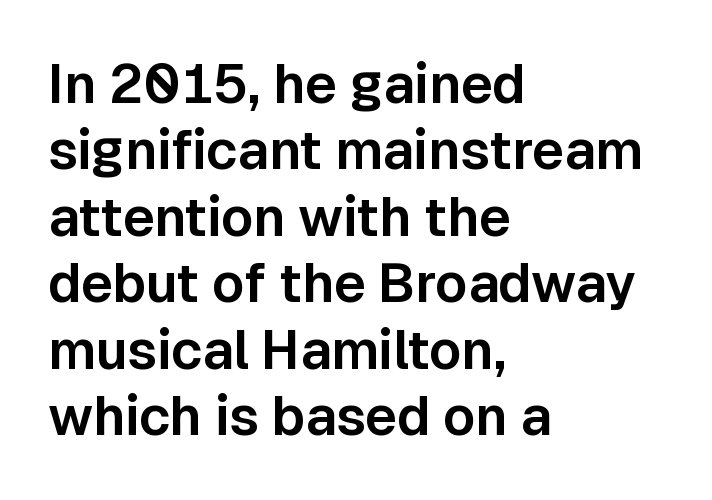
Q: Is the text italic (slanted)? A: No, it is upright.
Q: Is the typeface a serif or a sans-serif typeface? A: Sans-serif.
Q: Is the text underlined? A: No.
Q: How is the paragraph aligned? A: Left-aligned.
Q: Is the spacing between letters normal or unusually wide? A: Normal.
Q: Width (condensed, normal, or wide)? A: Normal.
Q: Stroke contrast? A: Low.
Q: x-height? A: Medium.
Q: Monospaced? A: No.
